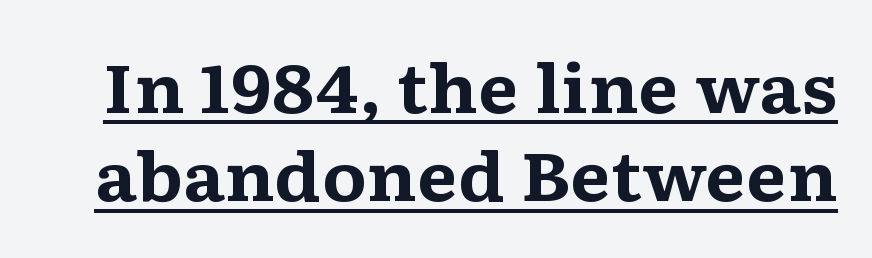
Reading down the column, the eye jumps a familiar distance to each next line. Observe the ordinary spacing: letters are neighbours, not strangers. Underlining? Definitely there. Is the type bold? Yes — the strokes are clearly thick and heavy. Letterform terminals end in serifs throughout the passage.
